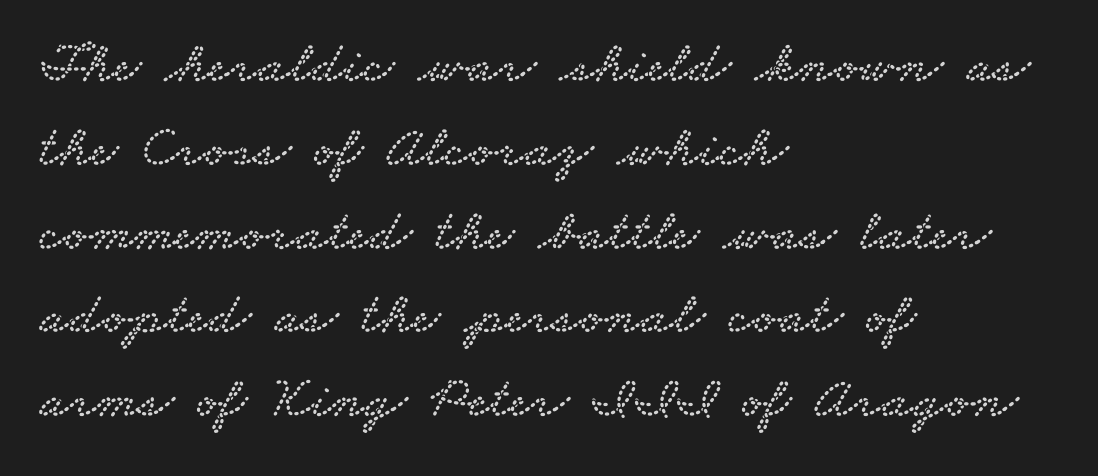
The image shows 59 px wide serif type; set left-aligned, normal line spacing (1.42x), normal letter spacing, not underlined; low stroke contrast and a small x-height.
